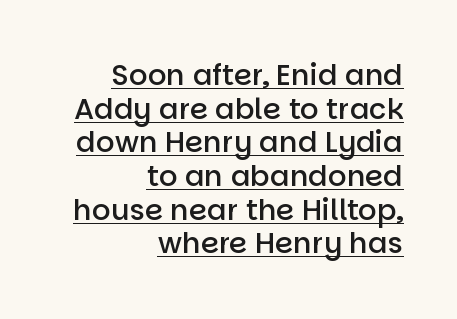
Check where the strokes stop: nothing finishes them off — pure sans. The paragraph shown leans on its right margin. Looks like regular typesetting: each glyph gets only the width it needs. Stroke thickness is moderately raised; the sample reads as semibold. Default kerning and tracking; the words read as compact shapes.
